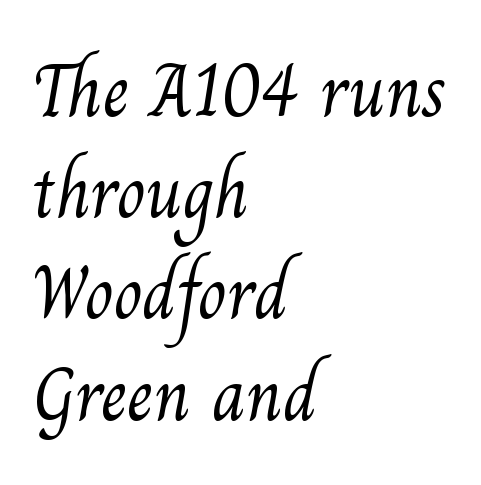
Type without underlining. The rendering shows small feet on the letterforms — a serif design. Compared with typical body copy, the letter spacing here is the same. Normally led — the rows are evenly, conventionally spaced.
